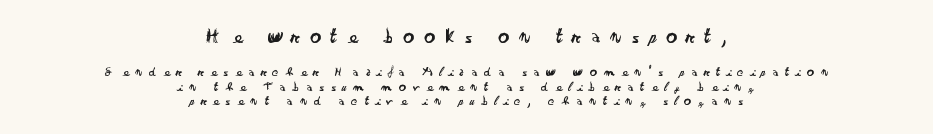
The image shows 21 px text type, upright; set centered, tight line spacing (1.05x), unusually wide letter spacing (+0.49 em), not underlined; the first (top) block is 1.5x larger.
